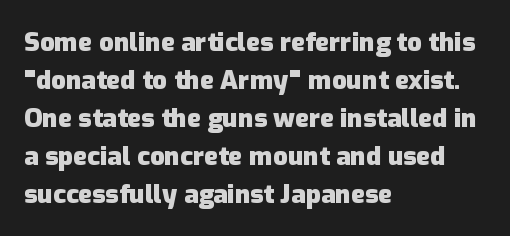
Horizontal alignment here is leftward, the default for most running prose. Nothing unusual about the tracking: characters are spaced as the font intends. Students, observe: this is what conventionally led text looks like. Does the lettering tilt? It doesn't — this is upright.
